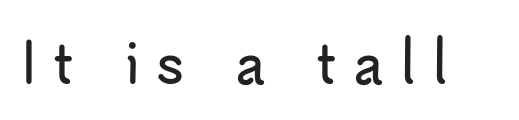
The image shows 53 px sans-serif type, upright; set unusually wide letter spacing (+0.31 em), not underlined; low stroke contrast and a small x-height.
